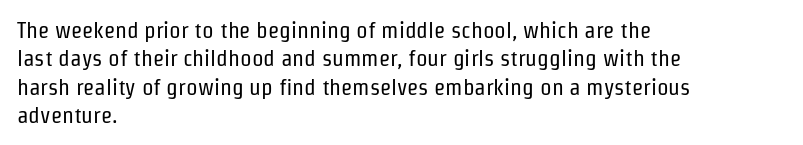
Nobody touched the tracking dial on this one. Visually the block forms a straight wall on the left and a jagged coastline on the right. Posture: upright roman. Beneath every word, the page is bare.
